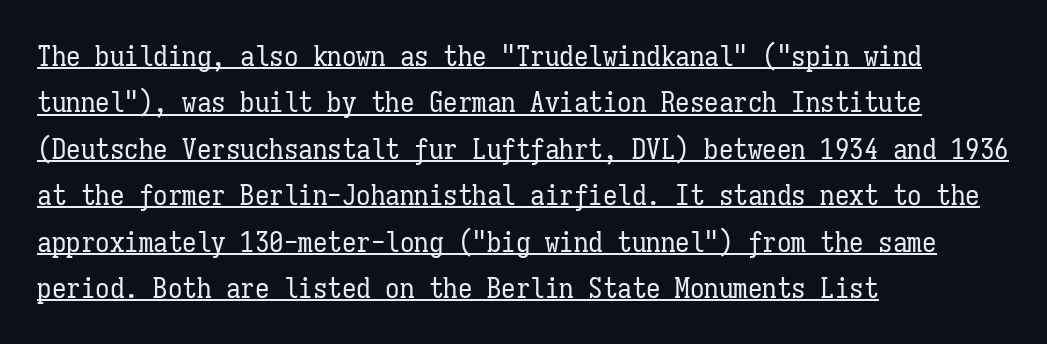
The image shows 29 px regular-weight, condensed type, upright, monospaced; set left-aligned, normal line spacing (1.6x), normal letter spacing, underlined; low stroke contrast and a medium x-height.
